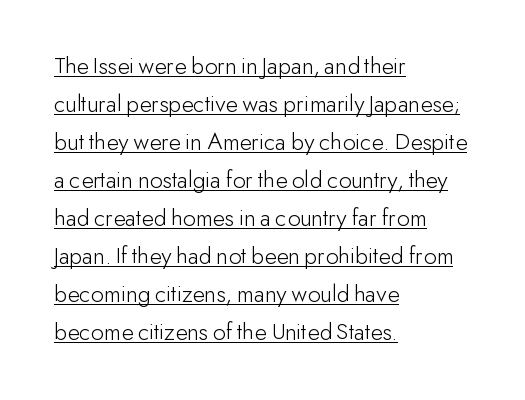
{"italic": "no", "bold": "no", "underline": "yes", "align": "left", "line_spacing": "normal", "line_spacing_ratio": 1.52, "letter_spacing": "normal", "letter_spacing_em": 0.0, "glyph_px": 25}
